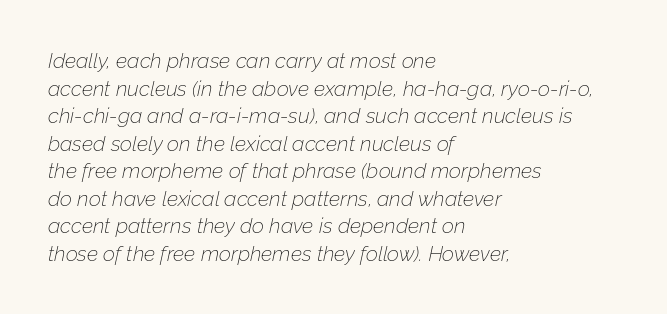
Notice how descenders clear the ascenders below comfortably — that's standard leading. The compositor pushed each line to the left boundary. Rule under the text: the space is simply empty. Slanted lettering throughout. Each stroke keeps to a modest, everyday thickness or less.
